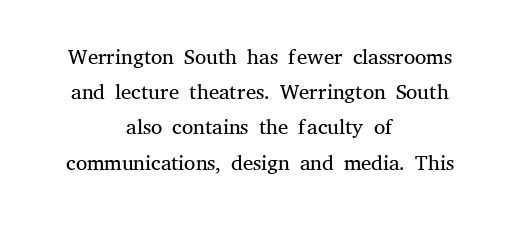
The image shows 32 px light serif type, upright; set centered, tight line spacing (1.1x), normal letter spacing, not underlined; medium stroke contrast and a medium x-height.
